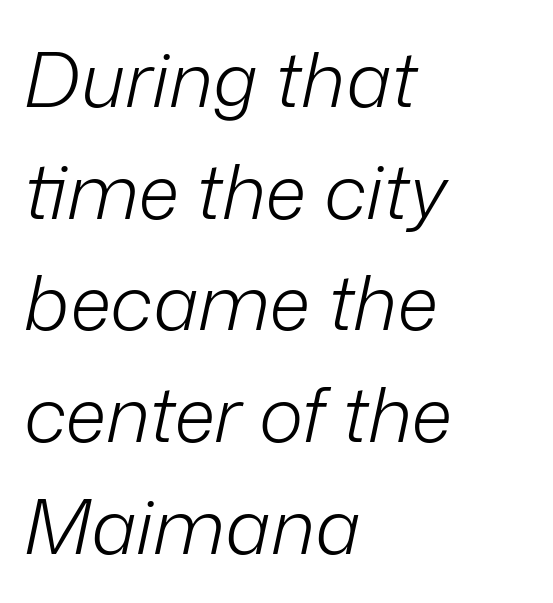
Q: Is the text bold? A: No.
Q: Is the text italic (slanted)? A: Yes, it leans right by about 12 degrees.
Q: Is the text underlined? A: No.
Q: How is the paragraph aligned? A: Left-aligned.
Q: Is the spacing between letters normal or unusually wide? A: Normal.
Q: Is the spacing between lines tight, normal or loose? A: Normal.
Q: Width (condensed, normal, or wide)? A: Normal.
Q: Stroke contrast? A: Low.
Q: x-height? A: Medium.
Q: Monospaced? A: No.
